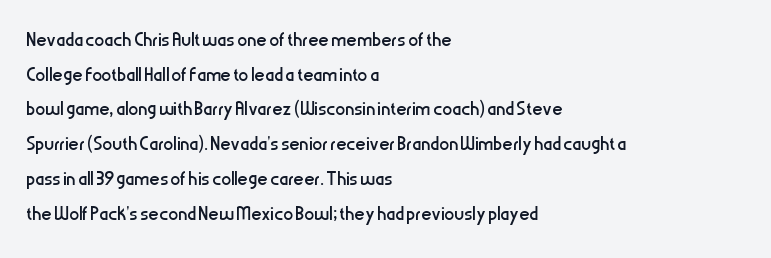
The letters stand straight up with perfectly vertical stems. The typesetter chose a ragged-right arrangement here. What's the leading like? Ordinary, nothing unusual. Nothing unusual about the tracking: characters are spaced as the font intends. Is the stroke heavy? The answer is a plain regular-or-lighter.
